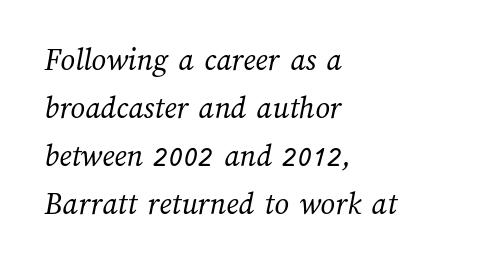
Is this a fixed-width face? No — the glyphs have proportional, varying widths. Compared with typical paragraphs, the rows here are spaced about the same. Is the letter spacing exaggerated? No — it looks like the ordinary default. Horizontally, the lines are justified to the leading edge only.
